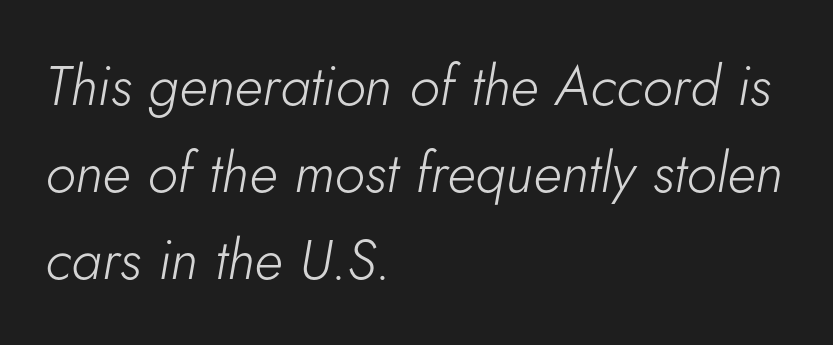
The image shows 56 px light type, italic (leaning right); set left-aligned, normal line spacing (1.55x), normal letter spacing, not underlined; low stroke contrast and a small x-height.
